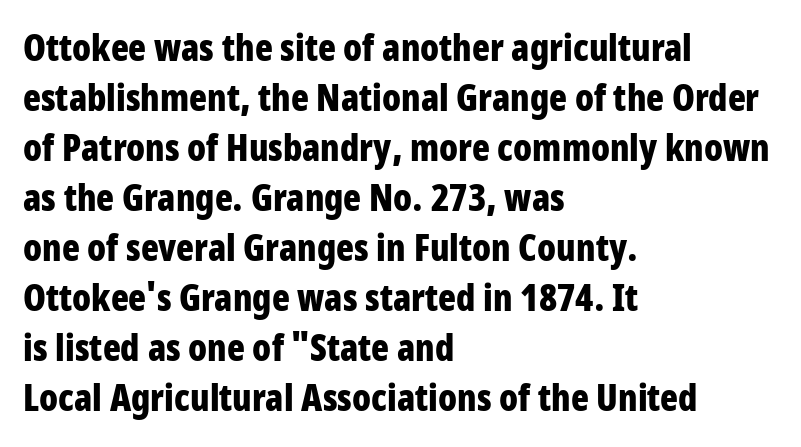
The image shows 37 px bold, condensed sans-serif type, upright; set left-aligned, normal line spacing (1.35x), normal letter spacing, not underlined; low stroke contrast and a large x-height.
